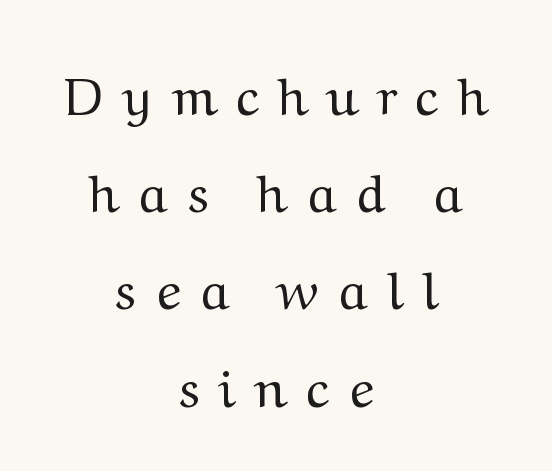
The image shows 52 px regular-weight serif type, upright; set centered, line spacing 1.87x, unusually wide letter spacing (+0.41 em), not underlined; medium stroke contrast and a medium x-height.
